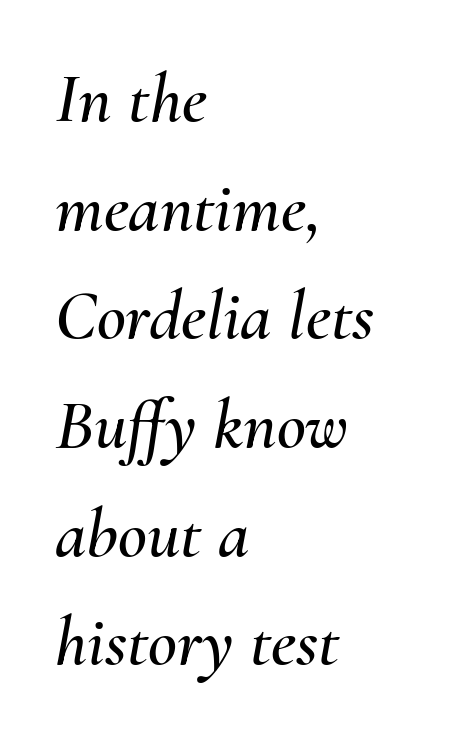
The lines sit at an ordinary, default distance from one another. Just letters on the line, the space beneath them empty. This sample has the flowing, uneven cadence of proportional lettering. Italic: yes, the glyphs are oblique.
